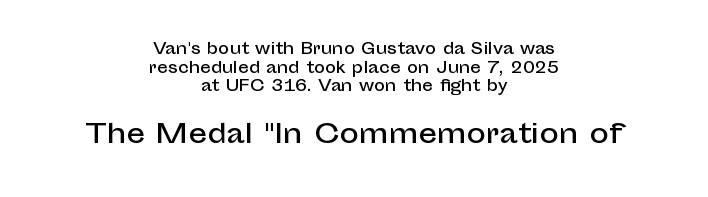
Q: Is the text italic (slanted)? A: No, it is upright.
Q: Is the text underlined? A: No.
Q: How is the paragraph aligned? A: Centered.
Q: Is the spacing between letters normal or unusually wide? A: Normal.
Q: Is the spacing between lines tight, normal or loose? A: Normal.
Q: Which block of text is set in a larger size, the first (top) or the second (bottom)? A: The second (bottom) one.
